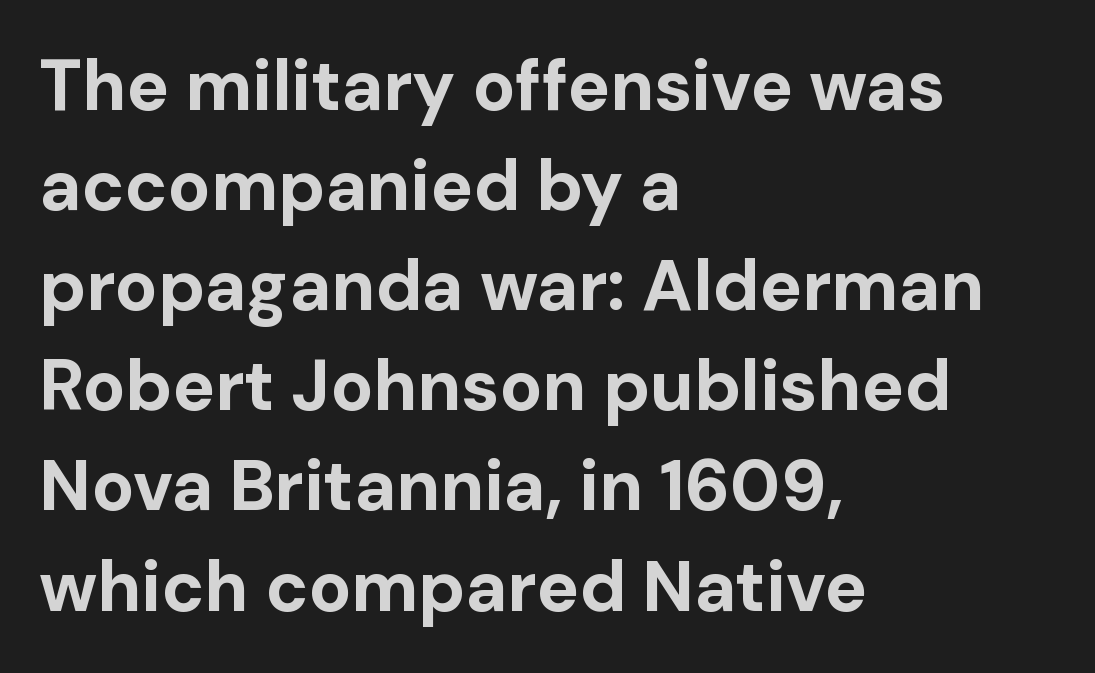
The image shows 71 px bold sans-serif type, upright; set left-aligned, normal line spacing (1.41x), normal letter spacing, not underlined; low stroke contrast and a medium x-height.
